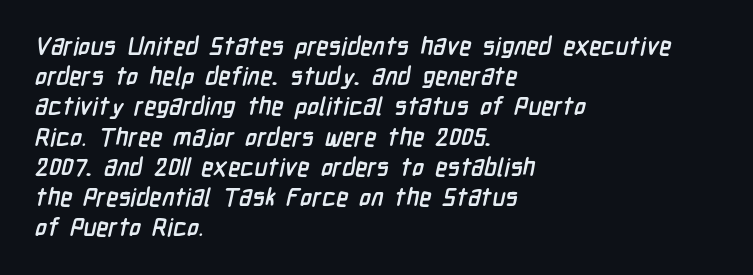
{"bold": "yes", "underline": "no", "align": "left", "line_spacing_ratio": 1.21, "letter_spacing": "normal", "letter_spacing_em": 0.0, "glyph_px": 25}
